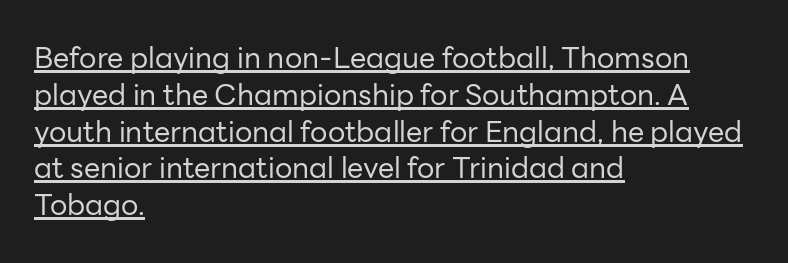
The image shows 29 px regular-weight sans-serif type, upright; set left-aligned, normal line spacing (1.27x), normal letter spacing, underlined; low stroke contrast and a medium x-height.
